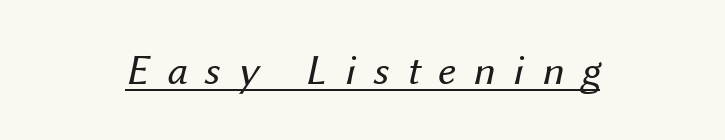
Q: Is the text bold? A: No.
Q: Is the text italic (slanted)? A: Yes, it leans right by about 12 degrees.
Q: Is the text underlined? A: Yes.
Q: How is the paragraph aligned? A: Centered.
Q: Is the spacing between letters normal or unusually wide? A: Unusually wide.
Q: Width (condensed, normal, or wide)? A: Normal.
Q: Stroke contrast? A: Medium.
Q: x-height? A: Medium.
Q: Monospaced? A: No.
